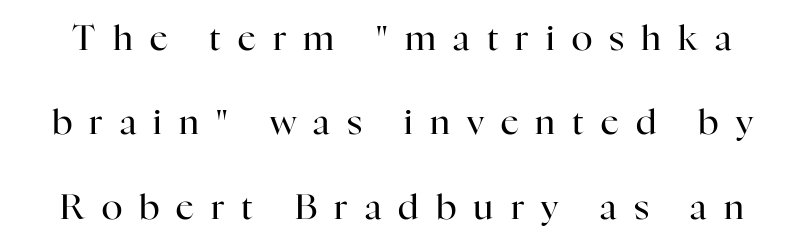
Q: Is the text bold? A: No.
Q: Is the text italic (slanted)? A: No, it is upright.
Q: Is the typeface a serif or a sans-serif typeface? A: Serif.
Q: Is the text underlined? A: No.
Q: Is the spacing between letters normal or unusually wide? A: Unusually wide.
Q: Is the spacing between lines tight, normal or loose? A: Loose.
Q: Width (condensed, normal, or wide)? A: Normal.
Q: Stroke contrast? A: High.
Q: x-height? A: Medium.
Q: Monospaced? A: No.
